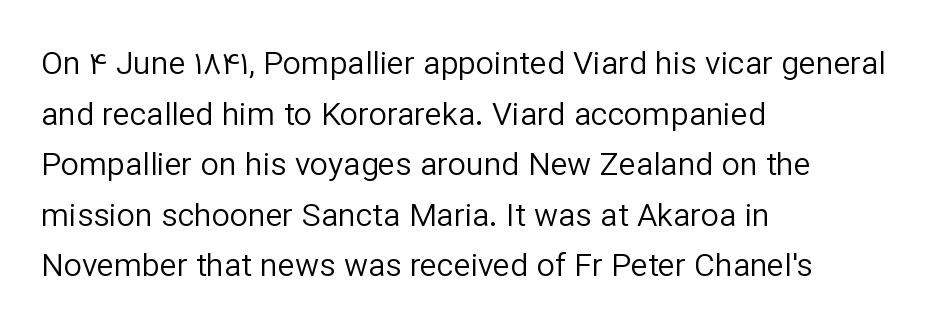
{"serif": "no", "italic": "no", "bold": "no", "weight": "regular", "width": "normal", "stroke_contrast": "low", "x_height": "medium", "monospaced": "no", "underline": "no", "align": "left", "line_spacing": "normal", "line_spacing_ratio": 1.58, "letter_spacing": "normal", "letter_spacing_em": 0.0, "glyph_px": 32}
